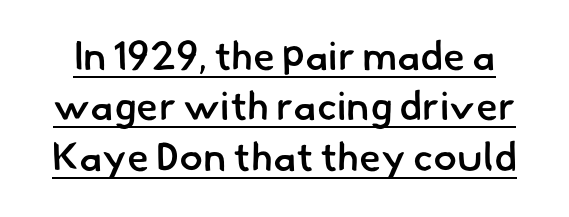
{"serif": "no", "bold": "semi", "weight": "semibold", "width": "normal", "stroke_contrast": "low", "x_height": "small", "monospaced": "no", "underline": "yes", "line_spacing": "normal", "line_spacing_ratio": 1.26, "letter_spacing": "normal", "letter_spacing_em": 0.0, "glyph_px": 40}
